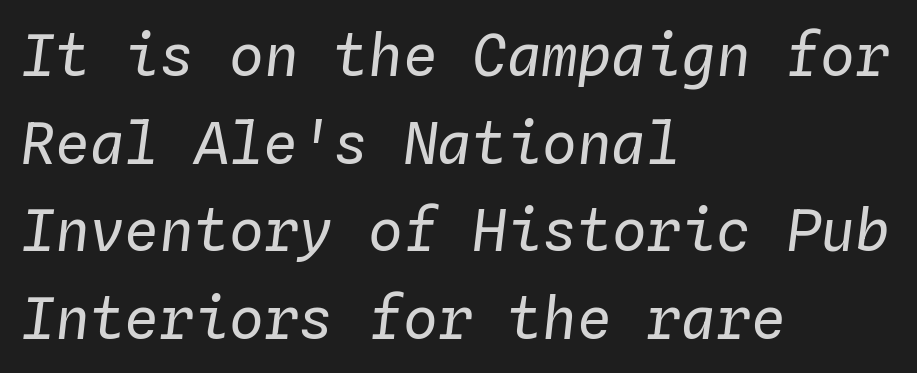
Successive baselines arrive at the customary interval. Characters are canted at an angle relative to the baseline's perpendicular. The letterforms sit at book weight or below. This sample has the even, mechanical cadence of fixed-width lettering. These lines are set flush left with a ragged right edge.
